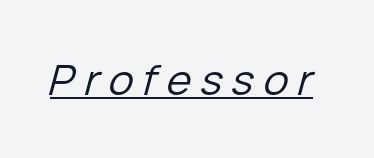
{"italic": "yes", "lean": "right", "slant_degrees": 15, "bold": "no", "weight": "regular", "width": "normal", "stroke_contrast": "low", "x_height": "medium", "monospaced": "no", "underline": "yes", "letter_spacing": "wide", "letter_spacing_em": 0.22, "glyph_px": 42}
